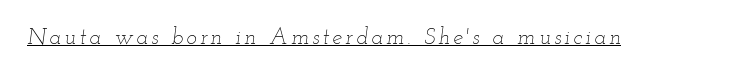
{"italic": "yes", "lean": "right", "slant_degrees": 12, "bold": "no", "underline": "yes", "glyph_px": 22}
